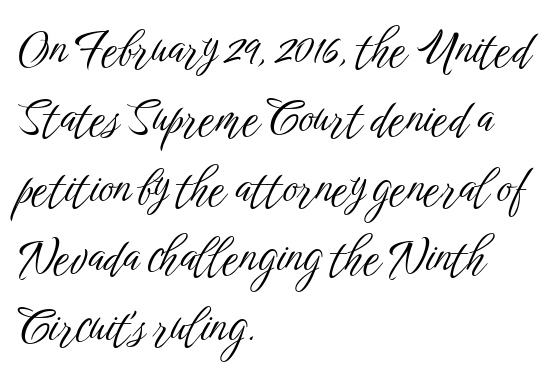
The image shows 46 px light, condensed sans-serif type; set left-aligned, normal line spacing (1.51x), normal letter spacing, not underlined; low stroke contrast and a medium x-height.
